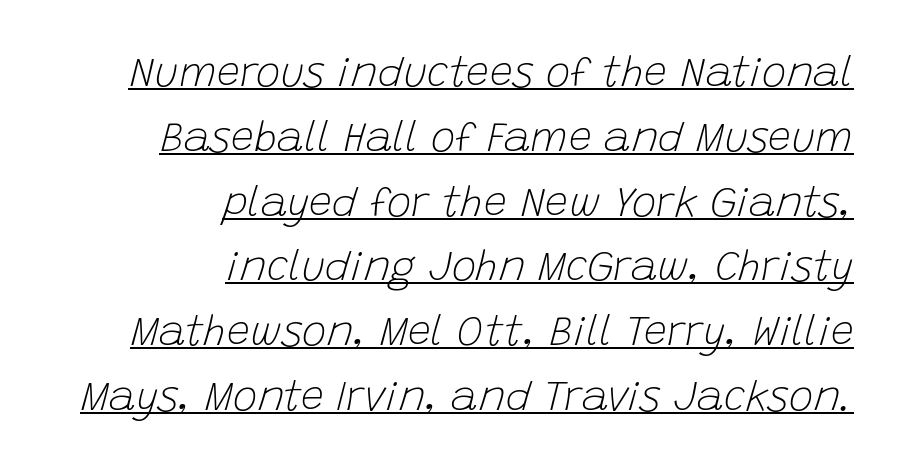
Q: Is the text bold? A: No.
Q: Is the text italic (slanted)? A: Yes, it leans right by about 15 degrees.
Q: Is the text underlined? A: Yes.
Q: How is the paragraph aligned? A: Right-aligned.
Q: Is the spacing between letters normal or unusually wide? A: Normal.
Q: Is the spacing between lines tight, normal or loose? A: Normal.
Q: Width (condensed, normal, or wide)? A: Normal.
Q: Stroke contrast? A: Low.
Q: x-height? A: Large.
Q: Monospaced? A: No.
